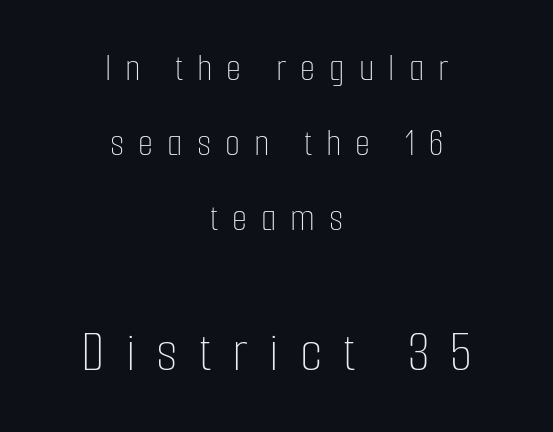
The rag falls on both sides of this text block equally. Descenders hang freely into open space. The strokes are not fattened; the text isn't bold. When letters stand straight like this, we call the style roman or upright. A great deal of white space separates one row of letters from the next.
